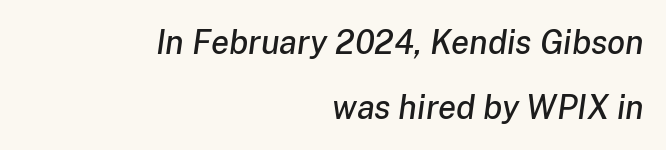
The image shows 33 px text type, italic (leaning right); set right-aligned, loose line spacing (1.98x), normal letter spacing, not underlined; low stroke contrast and a medium x-height.
